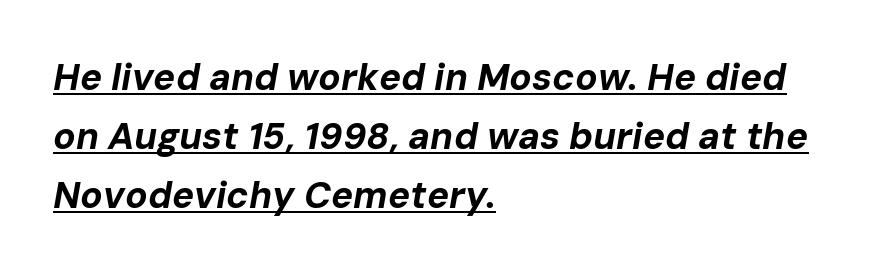
The image shows 37 px bold type, italic (leaning right); set left-aligned, normal line spacing (1.59x), normal letter spacing, underlined; low stroke contrast and a medium x-height.
